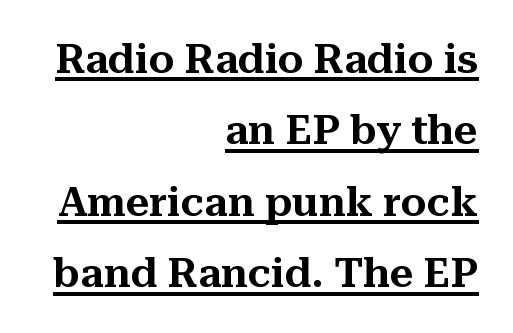
If you drew a line through each stem, it would be perfectly vertical. How are the letters spaced? Ordinarily, with no added tracking. Letterform terminals end in serifs throughout the passage. Note the varied advance widths — an 'i' is clearly narrower than an 'm'. Underlining? Definitely there.
